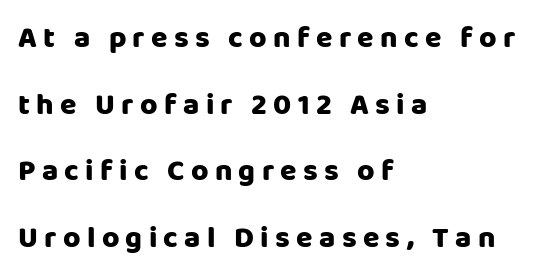
The typesetter chose a ragged-right arrangement here. Honestly, the letter spacing is so wide it's the main thing you notice. Clear beneath every line of the passage. I'd call this a sans setting — the letters go barefoot. Here the designer chose a conventional face with non-uniform glyph widths.
